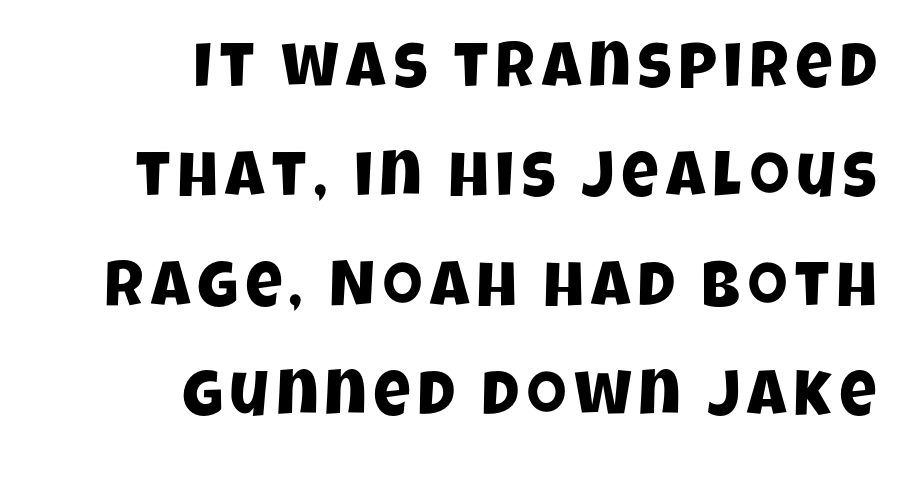
{"serif": "no", "width": "condensed", "stroke_contrast": "low", "x_height": "large", "monospaced": "no", "underline": "no", "align": "right", "line_spacing_ratio": 1.71, "glyph_px": 64}
